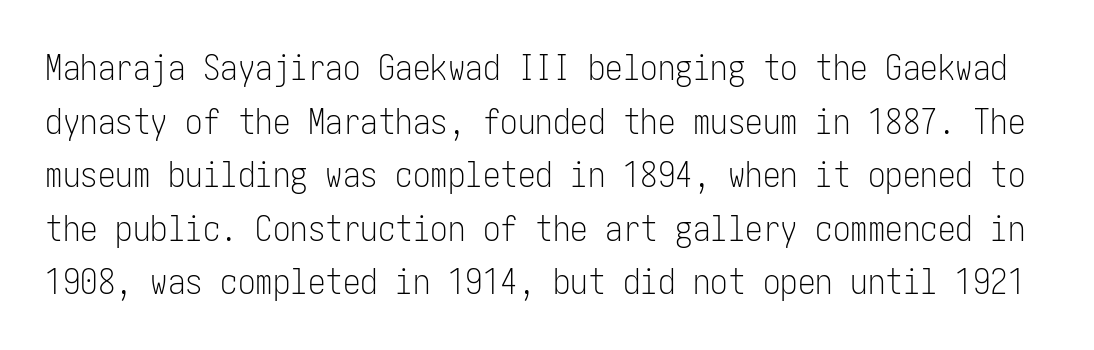
Leading: standard. Underlining? Definitely not there. These glyphs show unthickened strokes, regular width or finer. The tracking reads as untouched default to a designer's eye.
